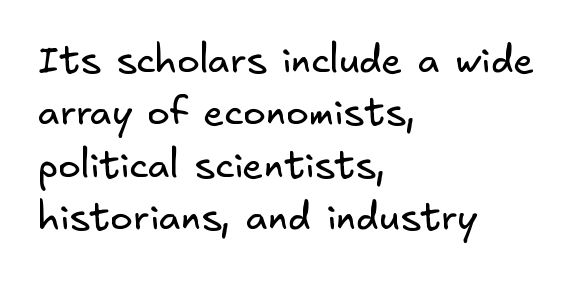
The image shows 38 px regular-weight sans-serif type; set left-aligned, normal line spacing (1.38x), normal letter spacing, not underlined; low stroke contrast and a small x-height.
